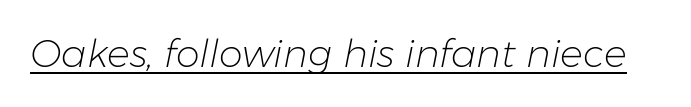
The image shows 38 px light type, italic (leaning right); set normal letter spacing, underlined; low stroke contrast and a medium x-height.
